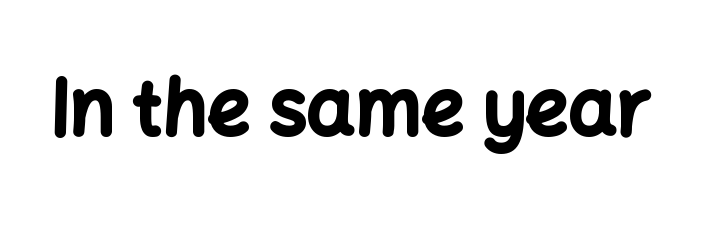
Honestly, there is no underline to notice here at all. You could not count columns in this text — the font is proportionally spaced. The typography opts for an upright posture over an oblique one. A full-strength bold gives these letters their thick strokes.
